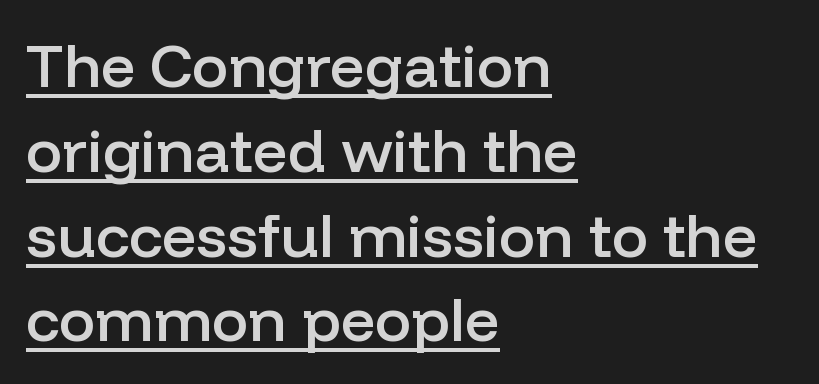
The image shows 61 px semibold sans-serif type, upright; set left-aligned, normal line spacing (1.39x), normal letter spacing, underlined; low stroke contrast and a medium x-height.
